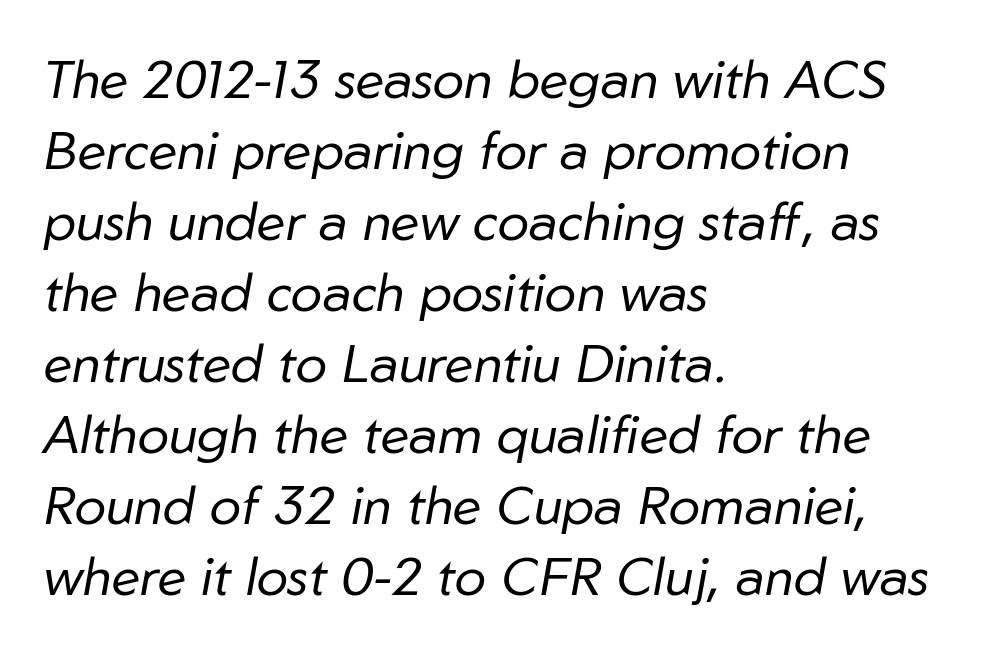
The face used here has a pronounced slope to its letters. The glyphs are unaccompanied by any horizontal stroke below them. Normally led — the rows are evenly, conventionally spaced. The passage shown is typed in a proportional face where columns would drift.
